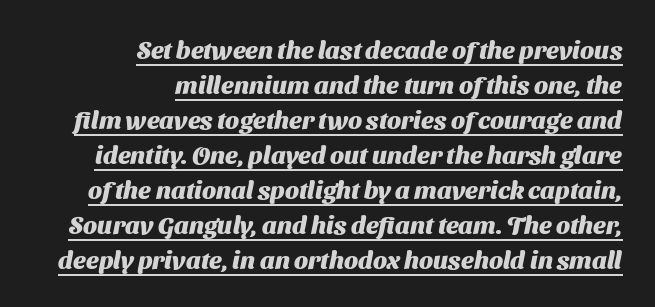
{"bold": "yes", "underline": "yes", "align": "right", "line_spacing": "normal", "line_spacing_ratio": 1.4, "letter_spacing": "normal", "letter_spacing_em": 0.0, "glyph_px": 25}
